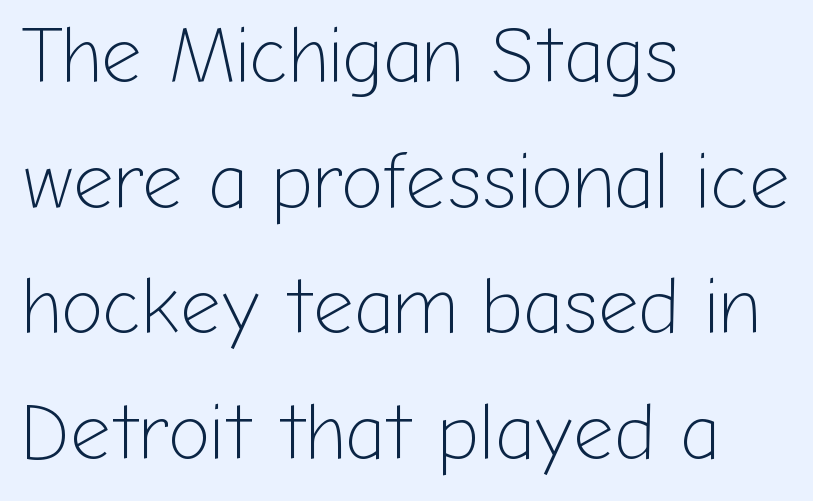
The line texture is even and compact thanks to regular tracking. Each stroke keeps to a modest, everyday thickness or less. The letters stand straight up with perfectly vertical stems. In terms of leading, this rendering sits right in the middle.
